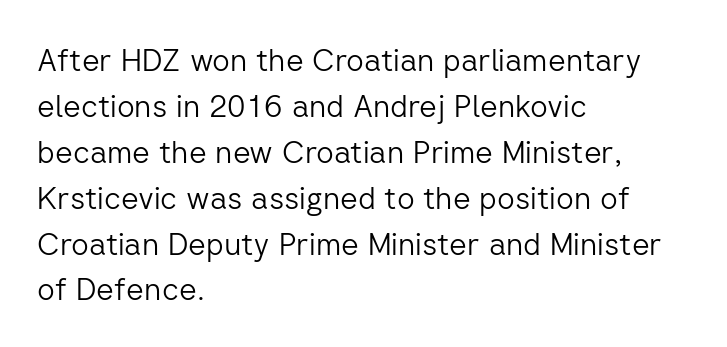
Q: Is the text bold? A: No.
Q: Is the text italic (slanted)? A: No, it is upright.
Q: Is the typeface a serif or a sans-serif typeface? A: Sans-serif.
Q: Is the text underlined? A: No.
Q: How is the paragraph aligned? A: Left-aligned.
Q: Is the spacing between letters normal or unusually wide? A: Normal.
Q: Is the spacing between lines tight, normal or loose? A: Normal.
Q: Width (condensed, normal, or wide)? A: Normal.
Q: Stroke contrast? A: Low.
Q: x-height? A: Medium.
Q: Monospaced? A: No.
